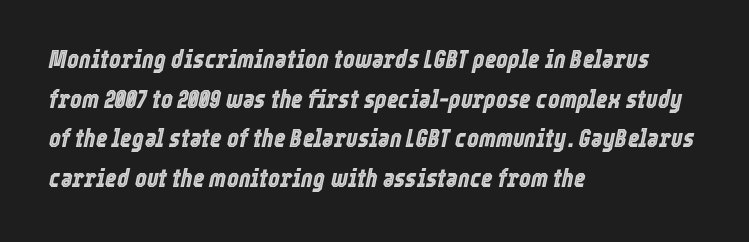
Is the letter spacing exaggerated? No — it looks like the ordinary default. These lines are set flush left with a ragged right edge. Whoever set this chose a conventional vertical rhythm. Underline: absent.
